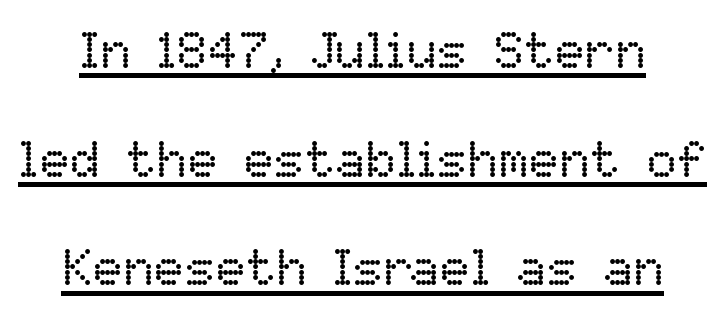
Q: Is the text bold? A: No.
Q: Is the text italic (slanted)? A: No, it is upright.
Q: Is the text underlined? A: Yes.
Q: Is the spacing between letters normal or unusually wide? A: Normal.
Q: Is the spacing between lines tight, normal or loose? A: Loose.
Q: Width (condensed, normal, or wide)? A: Normal.
Q: Stroke contrast? A: Low.
Q: x-height? A: Medium.
Q: Monospaced? A: No.
